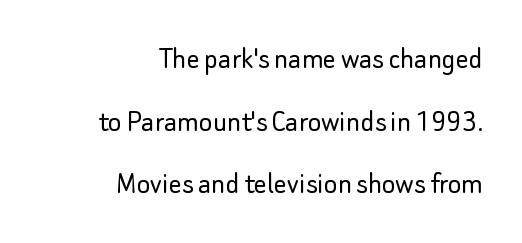
{"serif": "no", "italic": "no", "bold": "no", "weight": "light", "width": "normal", "stroke_contrast": "low", "x_height": "small", "monospaced": "no", "underline": "no", "align": "right", "line_spacing": "loose", "line_spacing_ratio": 1.96, "letter_spacing": "normal", "letter_spacing_em": 0.0, "glyph_px": 32}
